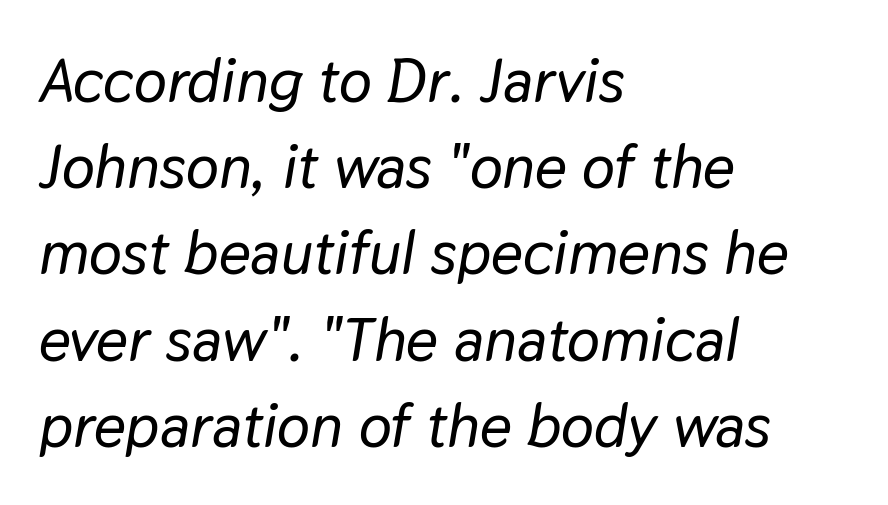
Q: Is the text italic (slanted)? A: Yes, it leans right by about 9 degrees.
Q: Is the text underlined? A: No.
Q: How is the paragraph aligned? A: Left-aligned.
Q: Is the spacing between letters normal or unusually wide? A: Normal.
Q: Is the spacing between lines tight, normal or loose? A: Normal.
Q: Width (condensed, normal, or wide)? A: Normal.
Q: Stroke contrast? A: Low.
Q: x-height? A: Medium.
Q: Monospaced? A: No.
